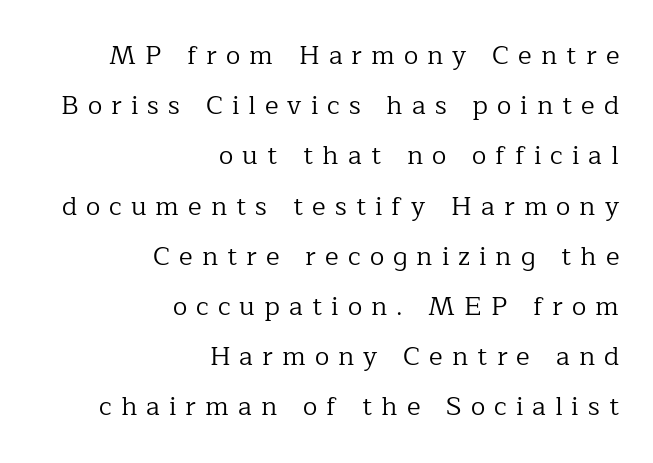
The image shows 26 px text type, upright; set right-aligned, loose line spacing (1.93x), unusually wide letter spacing (+0.35 em), not underlined.
